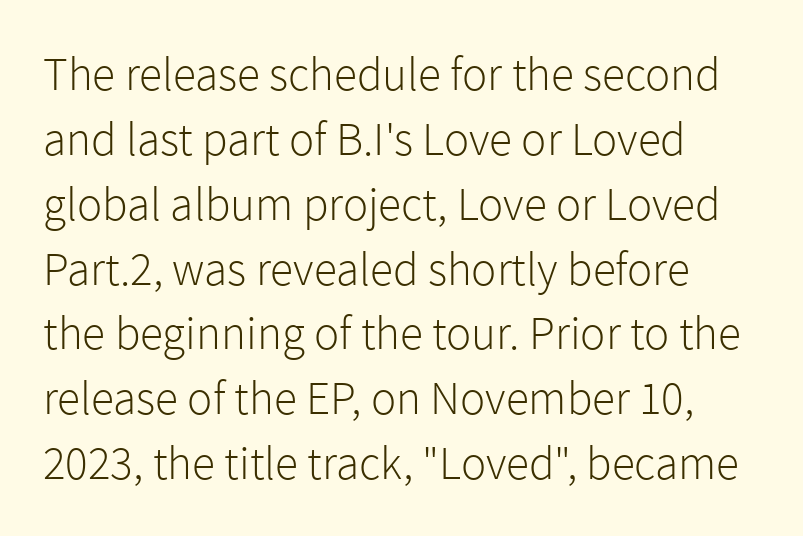
{"serif": "no", "italic": "no", "bold": "no", "weight": "light", "width": "normal", "x_height": "medium", "monospaced": "no", "underline": "no", "align": "left", "line_spacing": "normal", "line_spacing_ratio": 1.38, "letter_spacing": "normal", "letter_spacing_em": 0.0, "glyph_px": 47}
